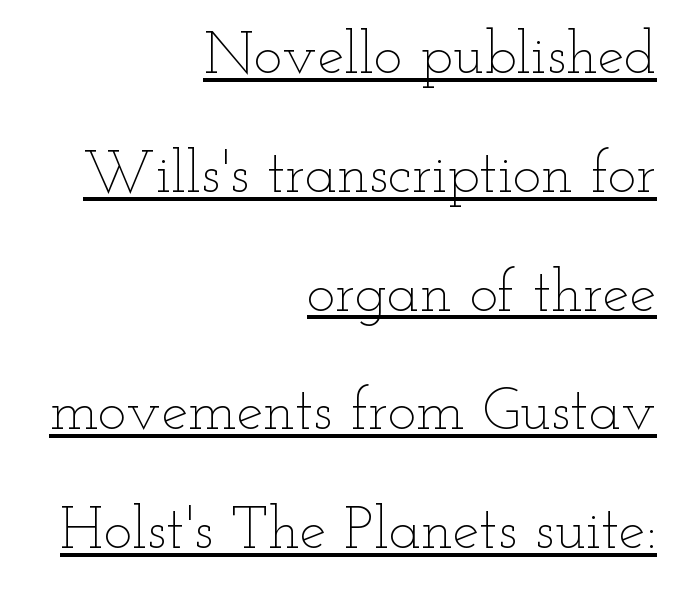
{"italic": "no", "bold": "no", "weight": "thin", "width": "wide", "stroke_contrast": "low", "x_height": "small", "monospaced": "no", "underline": "yes", "align": "right", "line_spacing": "loose", "line_spacing_ratio": 1.98, "letter_spacing": "normal", "letter_spacing_em": 0.0, "glyph_px": 60}
